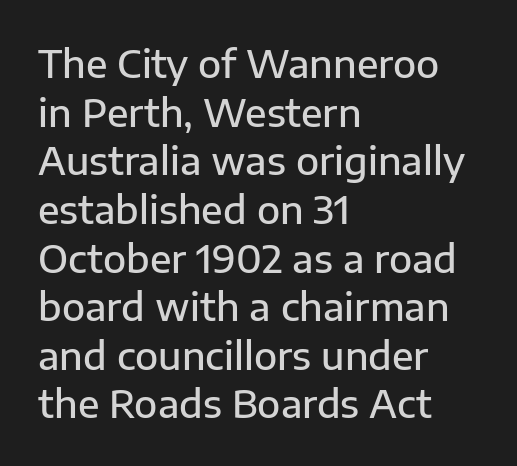
A typesetter would call this zero additional tracking. To sum up the face: it is a sans, with no serifs. The face used here is a semibold: visibly heavier than regular, lighter than bold. Varying glyph widths throughout — classic text-font behaviour. Nope, not italic — everything's standing straight.
